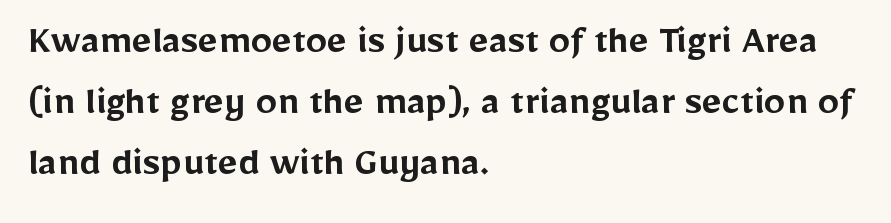
Q: Is the text bold? A: Semi-bold.
Q: Is the text italic (slanted)? A: No, it is upright.
Q: Is the typeface a serif or a sans-serif typeface? A: Sans-serif.
Q: Is the text underlined? A: No.
Q: How is the paragraph aligned? A: Left-aligned.
Q: Is the spacing between letters normal or unusually wide? A: Normal.
Q: Is the spacing between lines tight, normal or loose? A: Normal.
Q: Width (condensed, normal, or wide)? A: Normal.
Q: Stroke contrast? A: Low.
Q: x-height? A: Medium.
Q: Monospaced? A: No.
